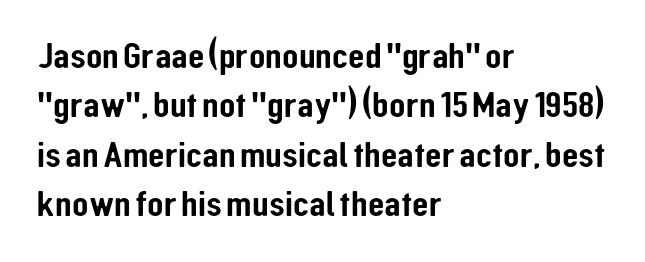
{"serif": "no", "italic": "no", "width": "condensed", "stroke_contrast": "low", "x_height": "medium", "monospaced": "no", "underline": "no", "align": "left", "line_spacing": "normal", "line_spacing_ratio": 1.3, "letter_spacing": "normal", "letter_spacing_em": 0.0, "glyph_px": 38}
